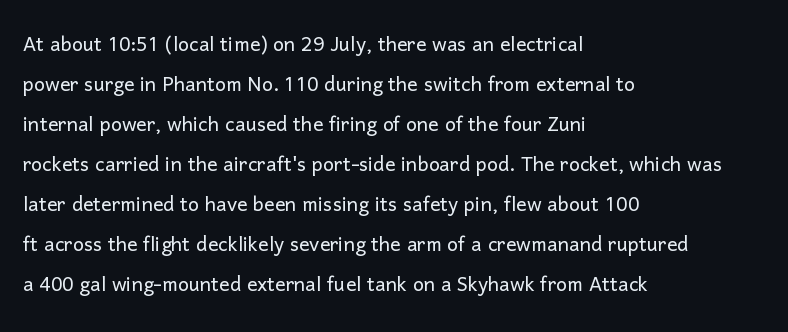
Q: Is the text bold? A: No.
Q: Is the text italic (slanted)? A: No, it is upright.
Q: Is the text underlined? A: No.
Q: How is the paragraph aligned? A: Left-aligned.
Q: Is the spacing between letters normal or unusually wide? A: Normal.
Q: Is the spacing between lines tight, normal or loose? A: Normal.
